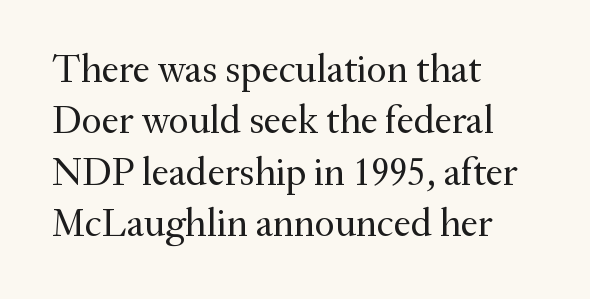
Q: Is the text bold? A: No.
Q: Is the text italic (slanted)? A: No, it is upright.
Q: Is the typeface a serif or a sans-serif typeface? A: Serif.
Q: Is the text underlined? A: No.
Q: How is the paragraph aligned? A: Left-aligned.
Q: Is the spacing between letters normal or unusually wide? A: Normal.
Q: Is the spacing between lines tight, normal or loose? A: Normal.
Q: Width (condensed, normal, or wide)? A: Normal.
Q: Stroke contrast? A: Medium.
Q: x-height? A: Small.
Q: Monospaced? A: No.
